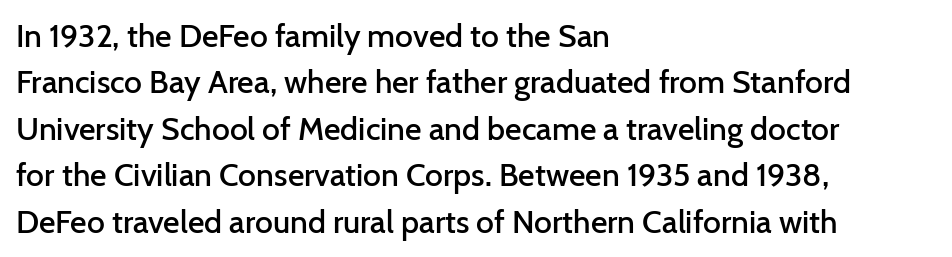
The image shows 32 px semibold sans-serif type, upright; set left-aligned, normal line spacing (1.45x), normal letter spacing, not underlined; low stroke contrast and a medium x-height.
